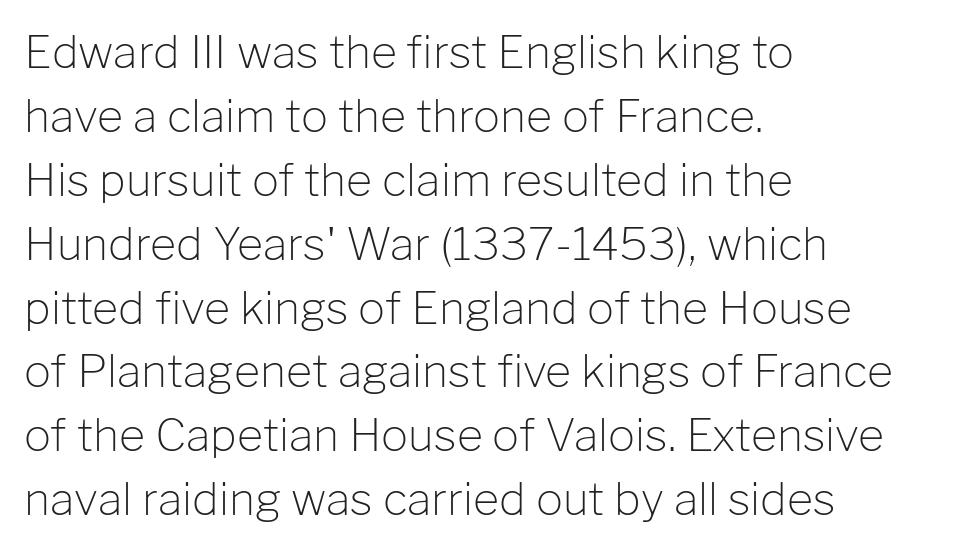
Nope, not italic — everything's standing straight. The designer left line spacing at the default. Glance below the letters and you will spot only blank space. Does extra space separate the letters? No, they use regular spacing.
